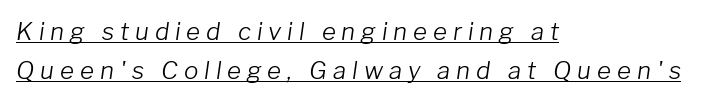
Q: Is the text bold? A: No.
Q: Is the text italic (slanted)? A: Yes, it leans right by about 8 degrees.
Q: Is the text underlined? A: Yes.
Q: How is the paragraph aligned? A: Left-aligned.
Q: Is the spacing between letters normal or unusually wide? A: Unusually wide.
Q: Is the spacing between lines tight, normal or loose? A: Normal.
